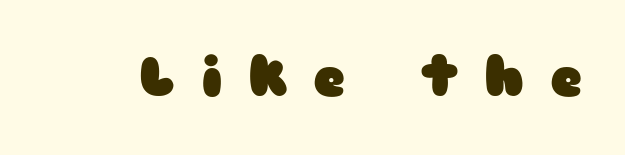
{"serif": "no", "italic": "no", "bold": "yes", "weight": "heavy", "width": "wide", "stroke_contrast": "low", "x_height": "medium", "monospaced": "no", "underline": "no", "letter_spacing": "wide", "letter_spacing_em": 0.47, "glyph_px": 55}
